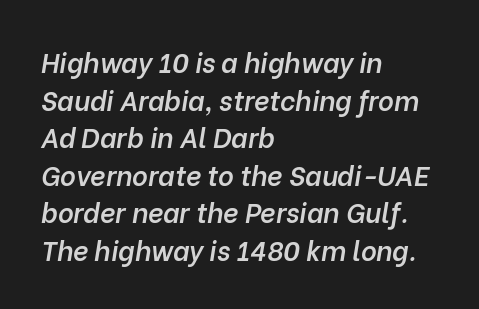
Q: Is the text bold? A: Semi-bold.
Q: Is the text italic (slanted)? A: Yes, it leans right by about 10 degrees.
Q: Is the text underlined? A: No.
Q: How is the paragraph aligned? A: Left-aligned.
Q: Is the spacing between letters normal or unusually wide? A: Normal.
Q: Is the spacing between lines tight, normal or loose? A: Normal.
